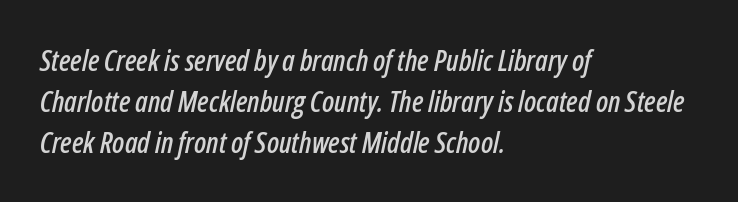
Q: Is the text italic (slanted)? A: Yes, it leans right by about 12 degrees.
Q: Is the text underlined? A: No.
Q: How is the paragraph aligned? A: Left-aligned.
Q: Is the spacing between letters normal or unusually wide? A: Normal.
Q: Is the spacing between lines tight, normal or loose? A: Normal.
Q: Width (condensed, normal, or wide)? A: Condensed.
Q: Stroke contrast? A: Low.
Q: x-height? A: Medium.
Q: Monospaced? A: No.
